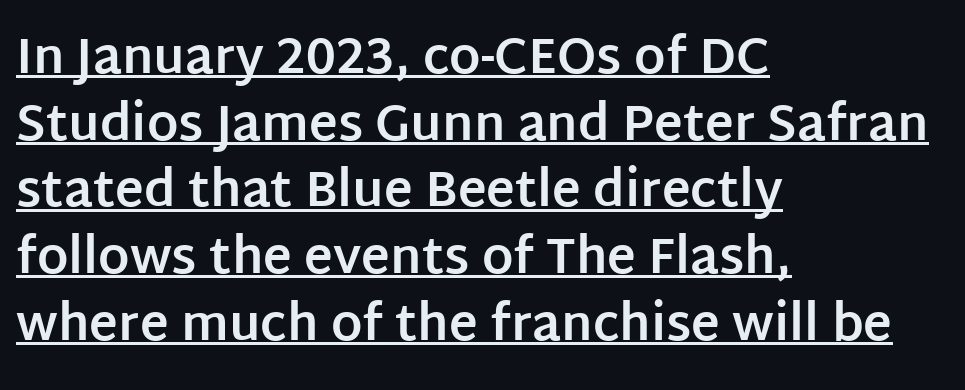
The image shows 49 px bold sans-serif type, upright; set left-aligned, normal line spacing (1.36x), normal letter spacing, underlined; low stroke contrast and a large x-height.
